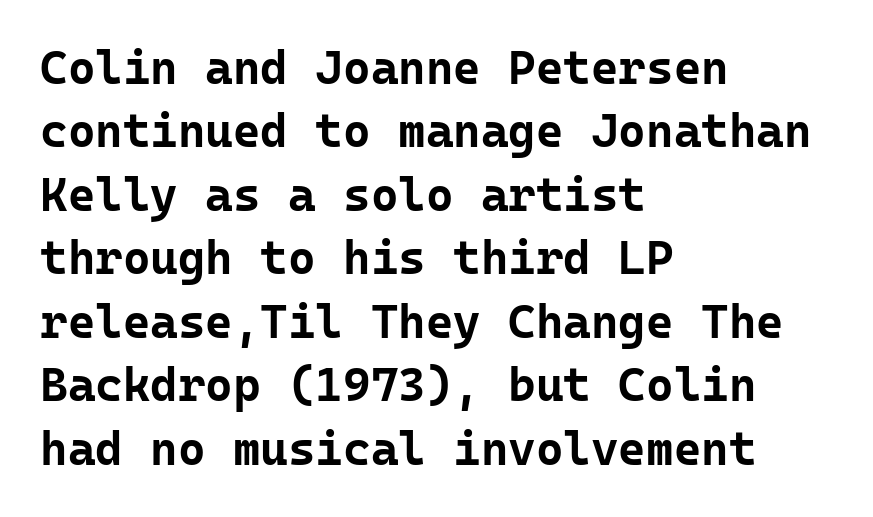
One glance says typical: line gaps are just what's usual. In terms of posture, this sample is upright. How are the letters spaced? Ordinarily, with no added tracking. Each line starts at the same left margin while the right side varies. Weight check: bold — yes, fully. Underlining? Definitely not there.
